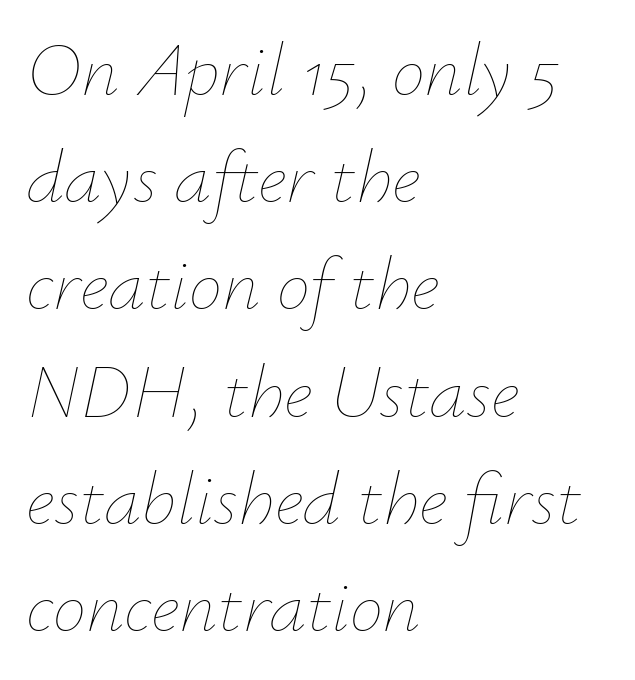
The image shows 75 px thin type, italic (leaning right); set left-aligned, normal line spacing (1.43x), normal letter spacing, not underlined; low stroke contrast and a small x-height.
